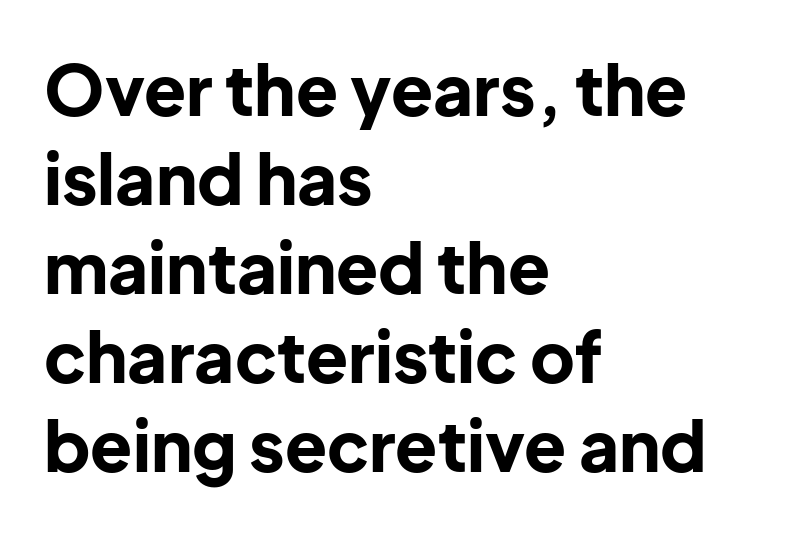
The image shows 69 px bold sans-serif type, upright; set left-aligned, normal line spacing (1.29x), normal letter spacing, not underlined; low stroke contrast and a medium x-height.
